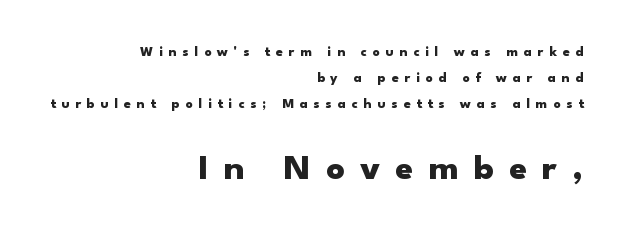
Q: Is the text bold? A: Yes.
Q: Is the text italic (slanted)? A: No, it is upright.
Q: Is the typeface a serif or a sans-serif typeface? A: Sans-serif.
Q: Is the text underlined? A: No.
Q: How is the paragraph aligned? A: Right-aligned.
Q: Is the spacing between letters normal or unusually wide? A: Unusually wide.
Q: Which block of text is set in a larger size, the first (top) or the second (bottom)? A: The second (bottom) one.
Q: Width (condensed, normal, or wide)? A: Wide.
Q: Stroke contrast? A: Low.
Q: x-height? A: Small.
Q: Monospaced? A: No.
